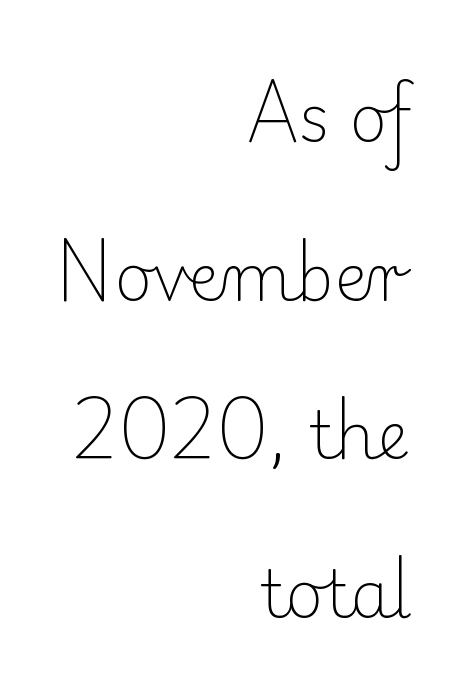
The image shows 65 px light serif type, upright; set right-aligned, loose line spacing (2.44x), normal letter spacing, not underlined; low stroke contrast and a small x-height.
